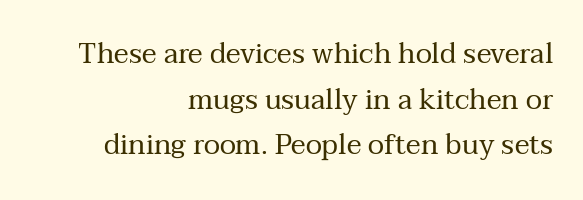
{"serif": "yes", "italic": "no", "bold": "no", "weight": "regular", "width": "normal", "stroke_contrast": "medium", "x_height": "medium", "monospaced": "no", "underline": "no", "align": "right", "line_spacing": "normal", "line_spacing_ratio": 1.63, "letter_spacing": "normal", "letter_spacing_em": 0.0, "glyph_px": 28}
